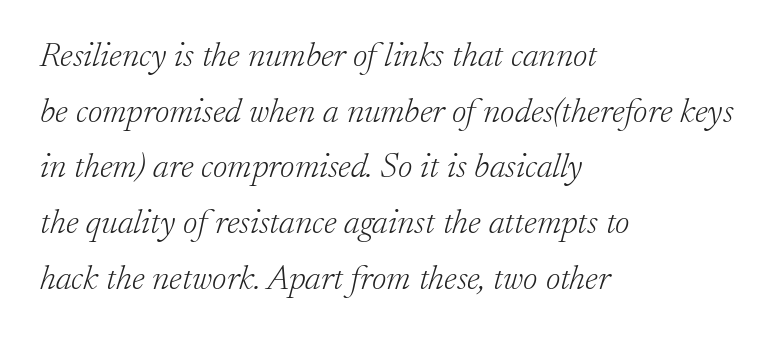
Q: Is the text bold? A: No.
Q: Is the text italic (slanted)? A: Yes, it leans right by about 17 degrees.
Q: Is the typeface a serif or a sans-serif typeface? A: Serif.
Q: Is the text underlined? A: No.
Q: How is the paragraph aligned? A: Left-aligned.
Q: Is the spacing between letters normal or unusually wide? A: Normal.
Q: Is the spacing between lines tight, normal or loose? A: Normal.
Q: Width (condensed, normal, or wide)? A: Normal.
Q: Stroke contrast? A: Low.
Q: x-height? A: Small.
Q: Monospaced? A: No.
